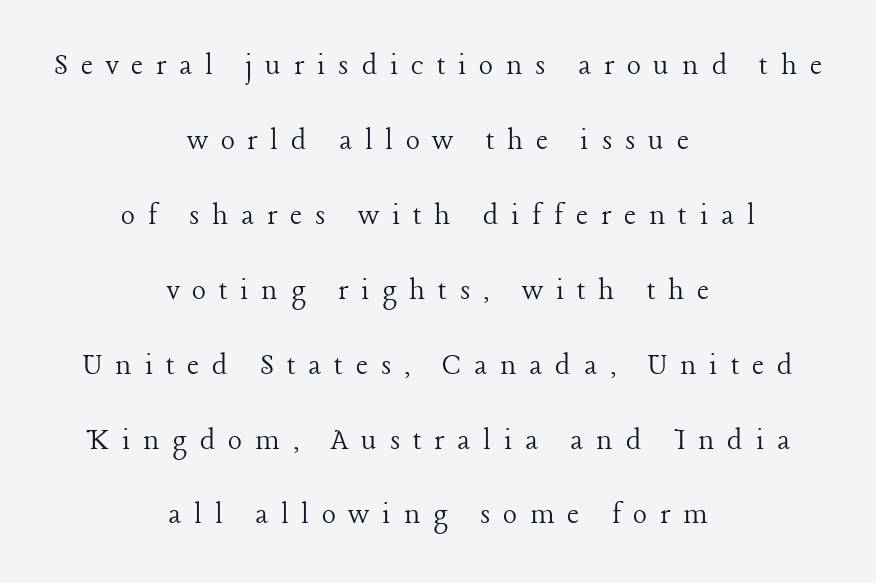
{"serif": "yes", "italic": "no", "bold": "no", "weight": "light", "width": "normal", "stroke_contrast": "low", "x_height": "medium", "monospaced": "no", "underline": "no", "align": "center", "line_spacing": "loose", "line_spacing_ratio": 2.27, "letter_spacing": "wide", "letter_spacing_em": 0.39, "glyph_px": 33}
